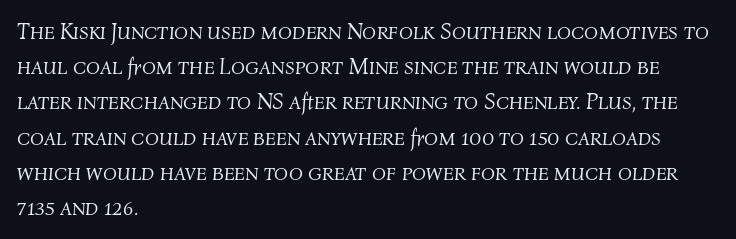
Q: Is the text bold? A: No.
Q: Is the text italic (slanted)? A: Yes, it leans right by about 4 degrees.
Q: Is the text underlined? A: No.
Q: How is the paragraph aligned? A: Left-aligned.
Q: Is the spacing between letters normal or unusually wide? A: Normal.
Q: Is the spacing between lines tight, normal or loose? A: Normal.
